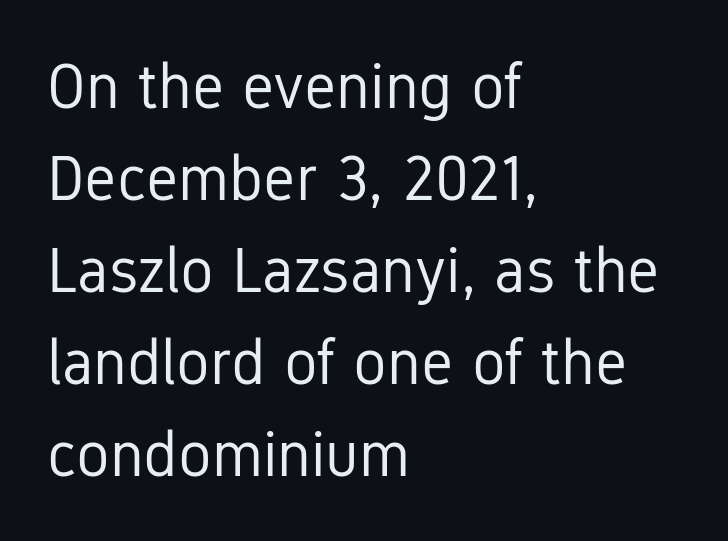
{"serif": "no", "italic": "no", "bold": "no", "weight": "regular", "width": "condensed", "stroke_contrast": "low", "x_height": "medium", "monospaced": "no", "underline": "no", "align": "left", "line_spacing": "normal", "line_spacing_ratio": 1.46, "letter_spacing": "normal", "letter_spacing_em": 0.0, "glyph_px": 63}
